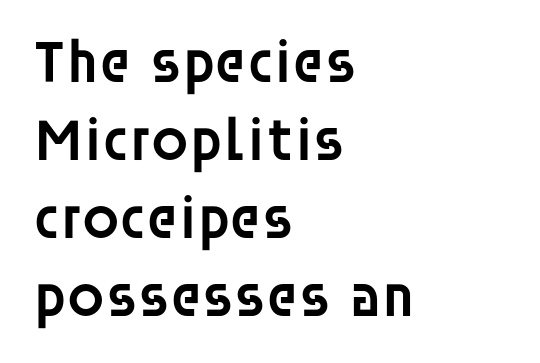
Q: Is the text bold? A: Semi-bold.
Q: Is the text italic (slanted)? A: No, it is upright.
Q: Is the typeface a serif or a sans-serif typeface? A: Sans-serif.
Q: Is the text underlined? A: No.
Q: How is the paragraph aligned? A: Left-aligned.
Q: Is the spacing between letters normal or unusually wide? A: Normal.
Q: Is the spacing between lines tight, normal or loose? A: Normal.
Q: Width (condensed, normal, or wide)? A: Normal.
Q: Stroke contrast? A: Low.
Q: x-height? A: Large.
Q: Monospaced? A: No.
